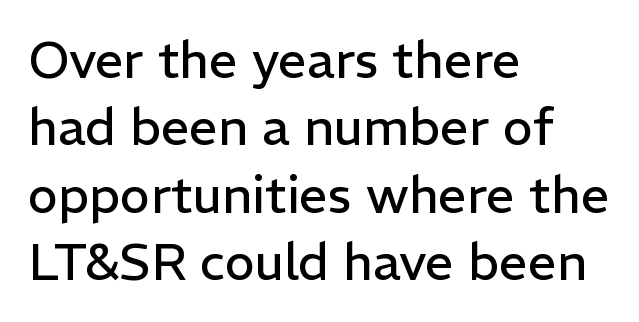
The image shows 51 px regular-weight sans-serif type, upright; set left-aligned, normal line spacing (1.32x), normal letter spacing, not underlined; low stroke contrast and a medium x-height.
